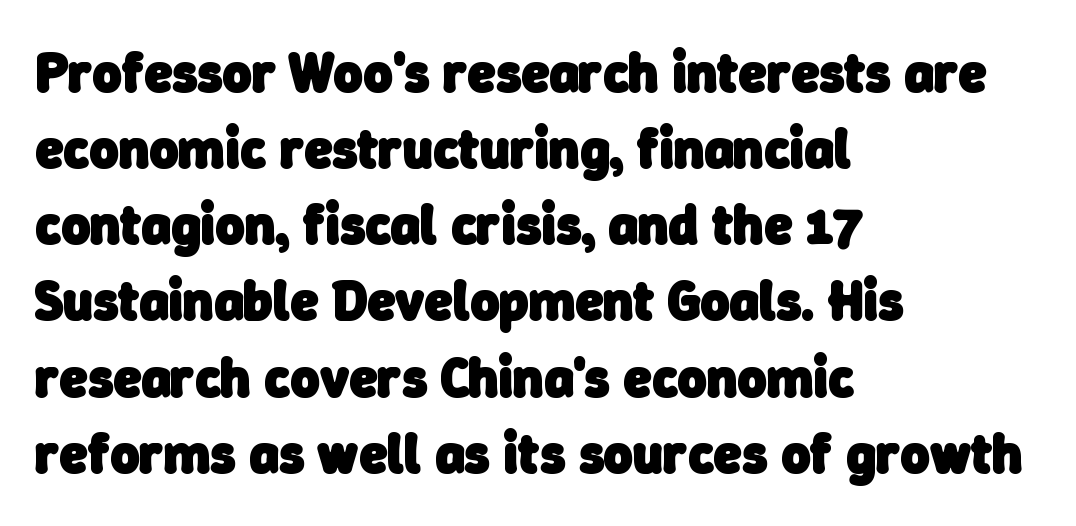
Each letter keeps its own natural width here, so spacing adapts to shape. Anything drawn beneath the words? Only blank space. Visually the block forms a straight wall on the left and a jagged coastline on the right. Nothing sits at the stroke ends, so this counts as sans-serif. Leading: standard. The gaps between neighbouring characters are ordinary and unremarkable.
